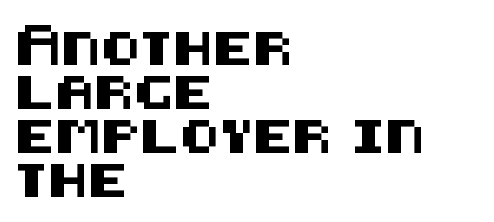
The image shows 33 px sans-serif type, upright; set left-aligned, normal line spacing (1.33x), normal letter spacing, not underlined; medium stroke contrast and a large x-height.
